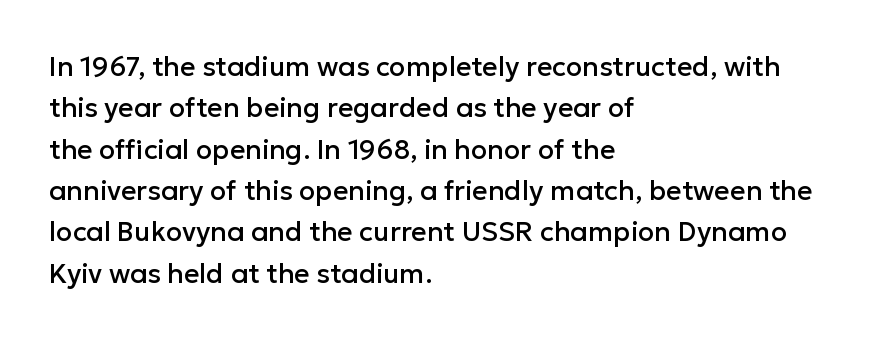
Successive baselines arrive at the customary interval. Short and long lines alike share a common starting point at left. Italic: no, the glyphs are upright roman. Short note: letters normally spaced. Quick note: underline off.
